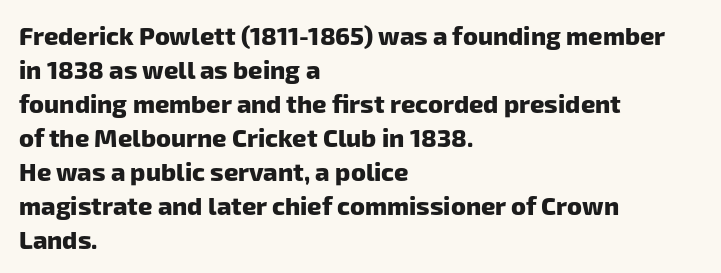
{"bold": "yes", "underline": "no", "align": "left", "line_spacing": "normal", "line_spacing_ratio": 1.36, "letter_spacing": "normal", "letter_spacing_em": 0.0, "glyph_px": 25}
